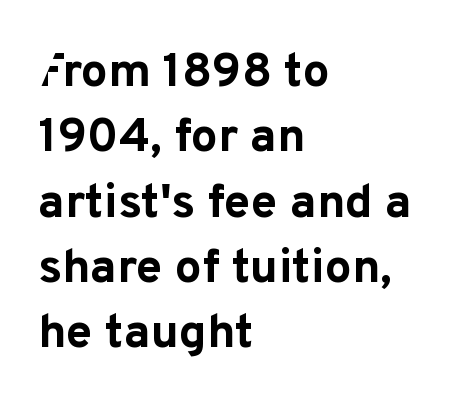
Q: Is the text bold? A: Yes.
Q: Is the text italic (slanted)? A: No, it is upright.
Q: Is the typeface a serif or a sans-serif typeface? A: Sans-serif.
Q: Is the text underlined? A: No.
Q: How is the paragraph aligned? A: Left-aligned.
Q: Is the spacing between letters normal or unusually wide? A: Normal.
Q: Is the spacing between lines tight, normal or loose? A: Normal.
Q: Width (condensed, normal, or wide)? A: Normal.
Q: Stroke contrast? A: Low.
Q: x-height? A: Medium.
Q: Monospaced? A: No.
